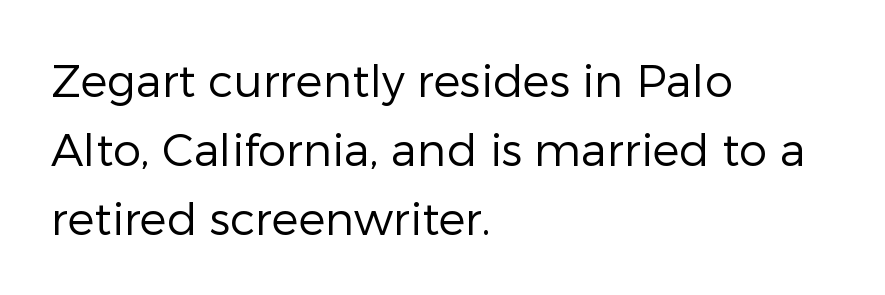
Type without underlining. These lines are rendered in a variable-pitch font. Reading down the column, the eye jumps a familiar distance to each next line. Caption: multi-line text, flush left, ragged right.
